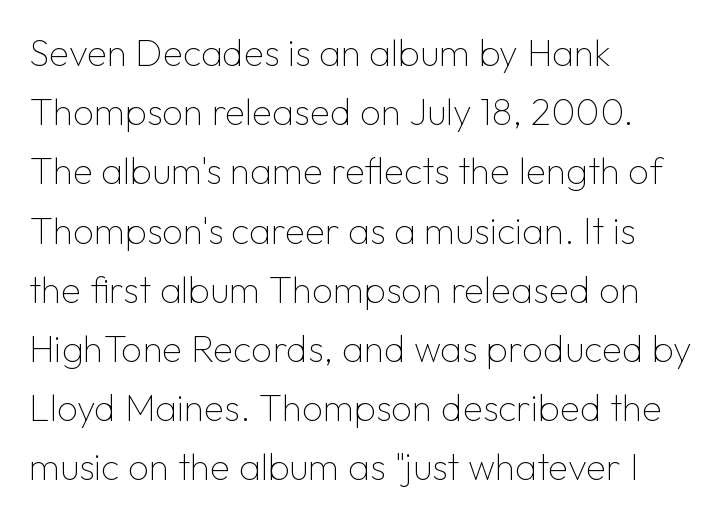
Q: Is the text bold? A: No.
Q: Is the text italic (slanted)? A: No, it is upright.
Q: Is the typeface a serif or a sans-serif typeface? A: Sans-serif.
Q: Is the text underlined? A: No.
Q: How is the paragraph aligned? A: Left-aligned.
Q: Is the spacing between letters normal or unusually wide? A: Normal.
Q: Is the spacing between lines tight, normal or loose? A: Normal.
Q: Width (condensed, normal, or wide)? A: Normal.
Q: Stroke contrast? A: Low.
Q: x-height? A: Medium.
Q: Monospaced? A: No.
